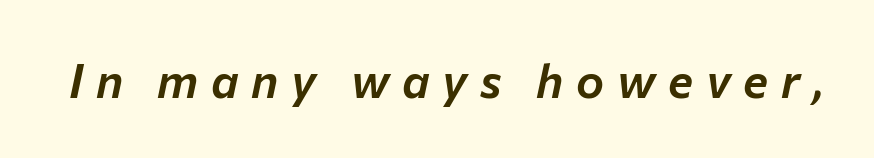
Q: Is the text italic (slanted)? A: Yes, it leans right by about 12 degrees.
Q: Is the text underlined? A: No.
Q: Is the spacing between letters normal or unusually wide? A: Unusually wide.
Q: Width (condensed, normal, or wide)? A: Normal.
Q: Stroke contrast? A: Low.
Q: x-height? A: Medium.
Q: Monospaced? A: No.
